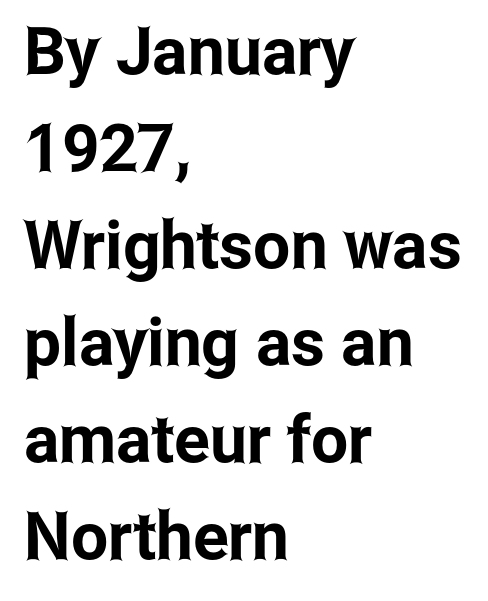
{"serif": "no", "italic": "no", "width": "condensed", "stroke_contrast": "low", "x_height": "medium", "monospaced": "no", "underline": "no", "align": "left", "line_spacing": "normal", "line_spacing_ratio": 1.47, "letter_spacing": "normal", "letter_spacing_em": 0.0, "glyph_px": 66}
